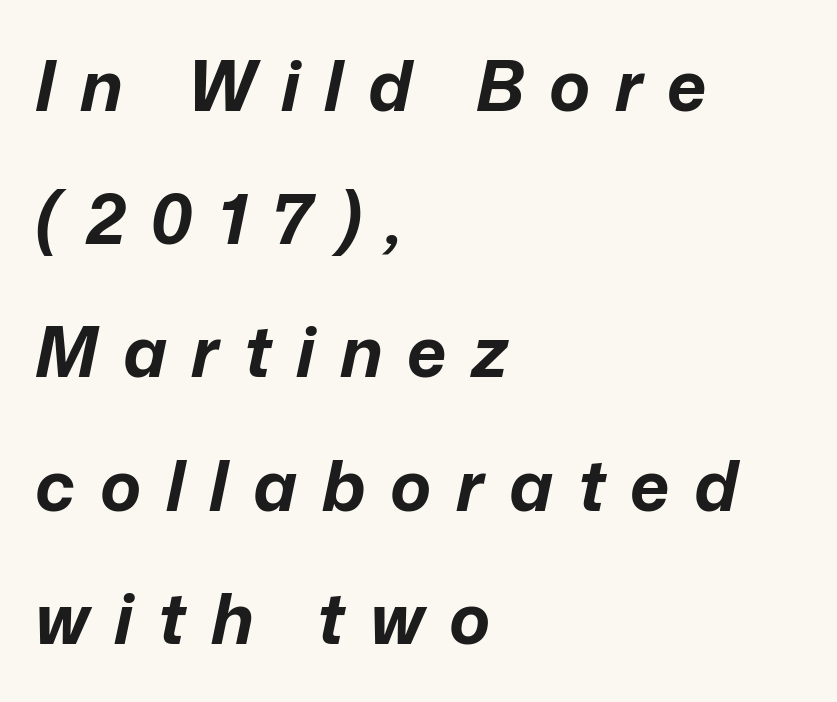
Q: Is the text bold? A: Yes.
Q: Is the text italic (slanted)? A: Yes, it leans right by about 12 degrees.
Q: Is the text underlined? A: No.
Q: How is the paragraph aligned? A: Left-aligned.
Q: Is the spacing between letters normal or unusually wide? A: Unusually wide.
Q: Is the spacing between lines tight, normal or loose? A: Loose.
Q: Width (condensed, normal, or wide)? A: Normal.
Q: Stroke contrast? A: Low.
Q: x-height? A: Medium.
Q: Monospaced? A: No.
